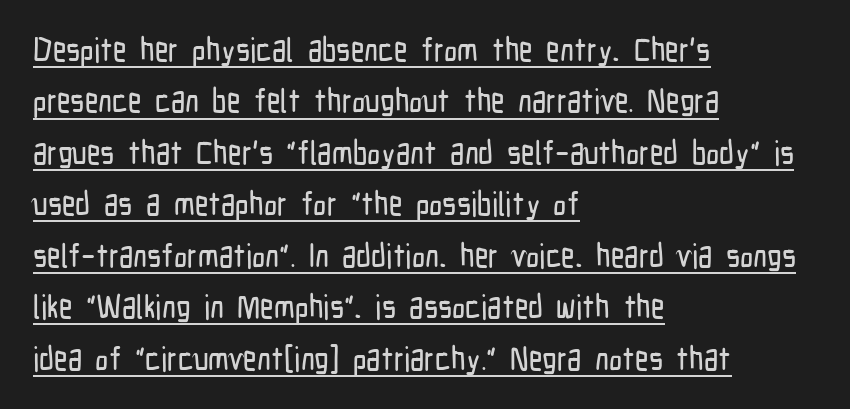
Q: Is the text italic (slanted)? A: No, it is upright.
Q: Is the typeface a serif or a sans-serif typeface? A: Sans-serif.
Q: Is the text underlined? A: Yes.
Q: How is the paragraph aligned? A: Left-aligned.
Q: Is the spacing between letters normal or unusually wide? A: Normal.
Q: Is the spacing between lines tight, normal or loose? A: Normal.
Q: Width (condensed, normal, or wide)? A: Condensed.
Q: Stroke contrast? A: Low.
Q: x-height? A: Medium.
Q: Monospaced? A: No.
